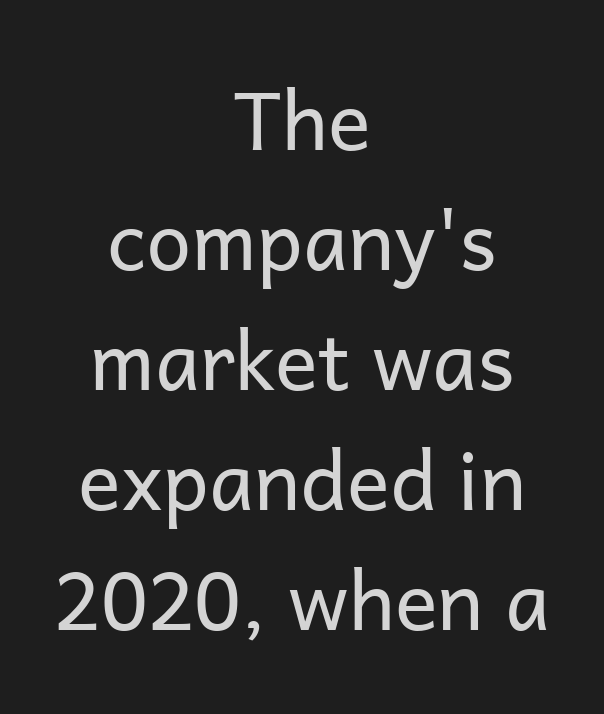
Unlike italic type, these characters show no tilt at all. This sample keeps an unexceptional amount of space between lines. Stem width sits at or under what a default text font uses. This sample is center-justified, so both line endings float freely. You could call the tracking neutral — neither tight nor loose. This is sans-serif lettering, the kind often seen on screens and signage.
